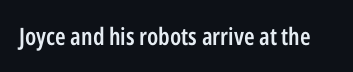
Quick note: underline off. Rendered with straight, roman letterforms. Each word holds together tightly as a unit, with standard inter-letter gaps. Slightly chunky letters — semibold, I'd say, not full bold.
